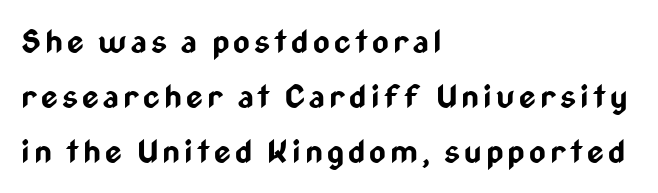
{"serif": "no", "italic": "no", "bold": "yes", "weight": "bold", "width": "condensed", "stroke_contrast": "low", "x_height": "medium", "monospaced": "no", "underline": "no", "align": "left", "line_spacing_ratio": 1.72, "glyph_px": 32}
